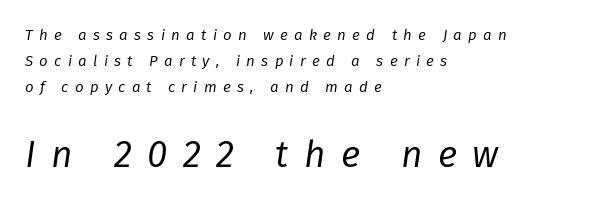
{"italic": "yes", "lean": "right", "slant_degrees": 8, "bold": "no", "weight": "regular", "width": "normal", "stroke_contrast": "low", "x_height": "medium", "monospaced": "no", "underline": "no", "align": "left", "line_spacing_ratio": 1.73, "letter_spacing": "wide", "letter_spacing_em": 0.42, "larger_block": "second", "size_ratio": 2.47, "glyph_px": 37}
